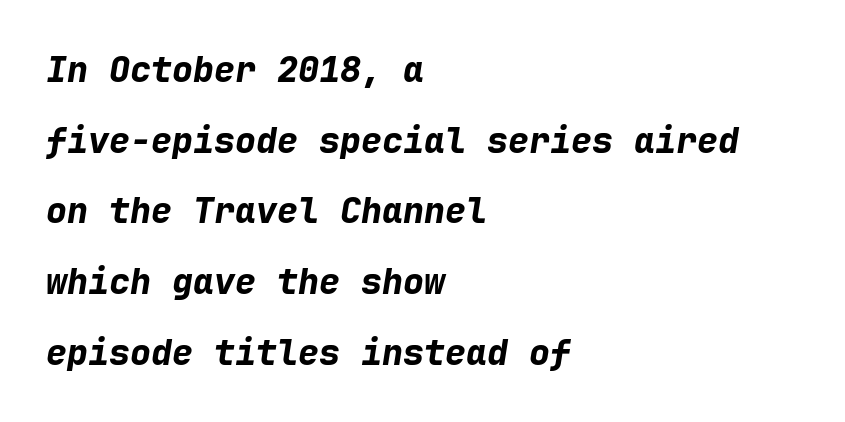
The image shows 35 px bold type, italic (leaning right), monospaced; set left-aligned, loose line spacing (2.02x), normal letter spacing, not underlined; low stroke contrast and a medium x-height.
